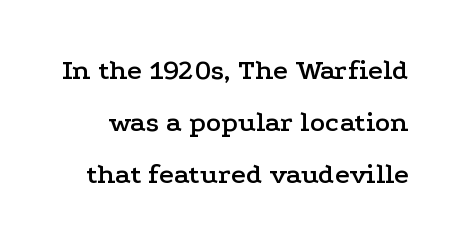
Just letters on the line, the space beneath them empty. A typesetter would call this proportional, since set widths differ per character. Each word holds together tightly as a unit, with standard inter-letter gaps. Does the type have serifs? Yes, each stem ends in a small foot. Is there any slant? The stems are plumb.
